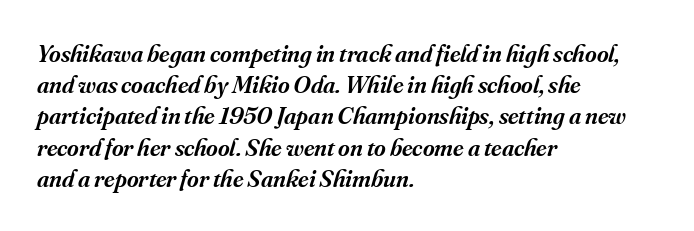
Q: Is the text bold? A: Semi-bold.
Q: Is the text italic (slanted)? A: Yes, it leans right by about 16 degrees.
Q: Is the text underlined? A: No.
Q: How is the paragraph aligned? A: Left-aligned.
Q: Is the spacing between letters normal or unusually wide? A: Normal.
Q: Is the spacing between lines tight, normal or loose? A: Normal.
